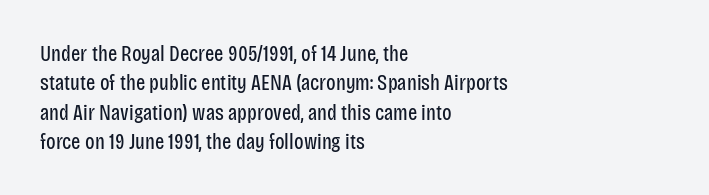
The image shows 22 px text type, upright; set left-aligned, normal line spacing (1.33x), normal letter spacing, not underlined.
